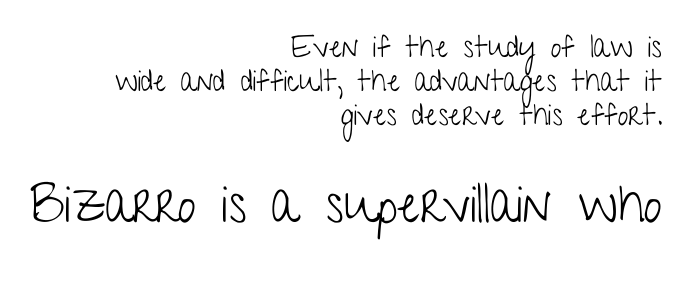
The font's upright variant was chosen for this text. Each word holds together tightly as a unit, with standard inter-letter gaps. These lines stack with their right ends in a neat column. Vertical stems look standard width or narrower in stroke. Grotesque or geometric, the face here clearly has no serifs. The later block is typeset at a bigger size than the earlier block.
